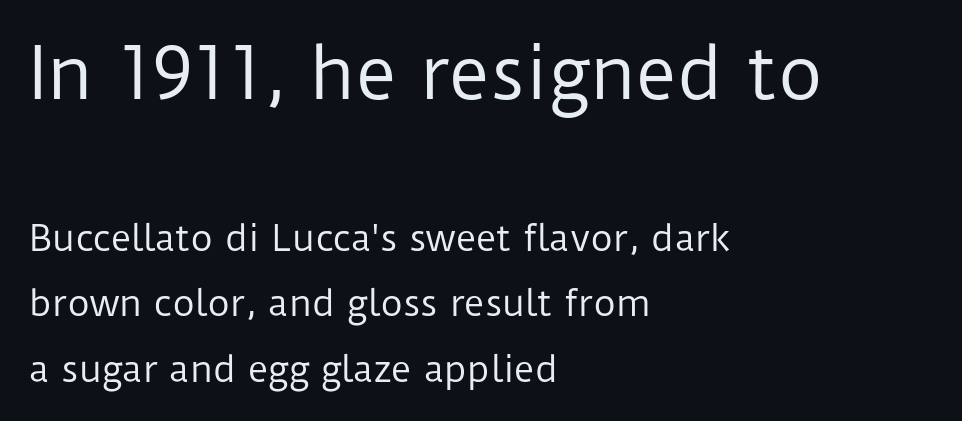
Typesetter's note — upper block bumped up in size, lower block left smaller. Reading down the block, your eye returns to a fixed left position each line. Each letter keeps its own natural width here, so spacing adapts to shape. A clean baseline with only descenders dipping below it. The horizontal fit of the characters is conventional and even. Serif or sans? Sans — the stroke terminals are bare.
